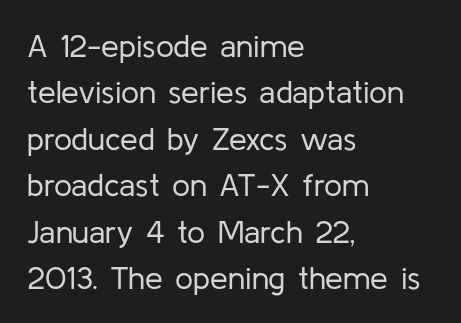
{"serif": "no", "italic": "no", "bold": "no", "weight": "regular", "width": "normal", "stroke_contrast": "low", "x_height": "medium", "monospaced": "no", "underline": "no", "align": "left", "line_spacing": "normal", "line_spacing_ratio": 1.45, "letter_spacing": "normal", "letter_spacing_em": 0.0, "glyph_px": 32}
